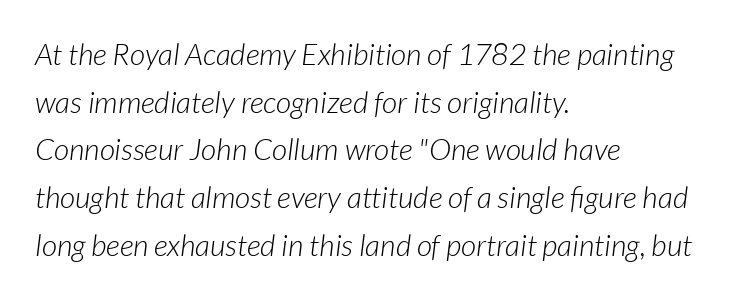
{"italic": "yes", "lean": "right", "slant_degrees": 7, "bold": "no", "weight": "light", "width": "normal", "stroke_contrast": "low", "x_height": "medium", "monospaced": "no", "underline": "no", "align": "left", "line_spacing": "normal", "line_spacing_ratio": 1.59, "letter_spacing": "normal", "letter_spacing_em": 0.0, "glyph_px": 30}
